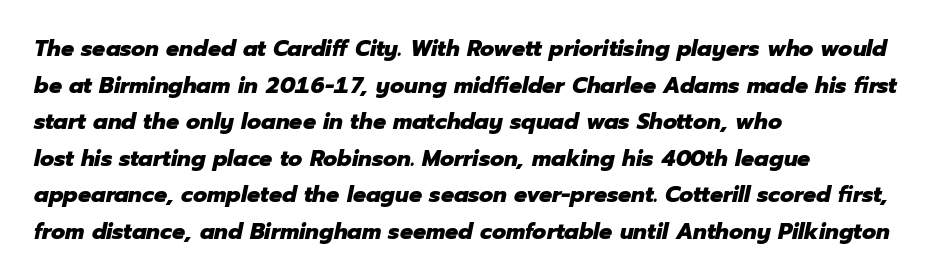
The compositor pushed each line to the left boundary. In terms of letterspacing, this is plain default setting. Tall strokes in this sample are angled rather than plumb. You'd pick this weight for a headline — it's a proper bold. A normal amount of white space separates one row of letters from the next.
